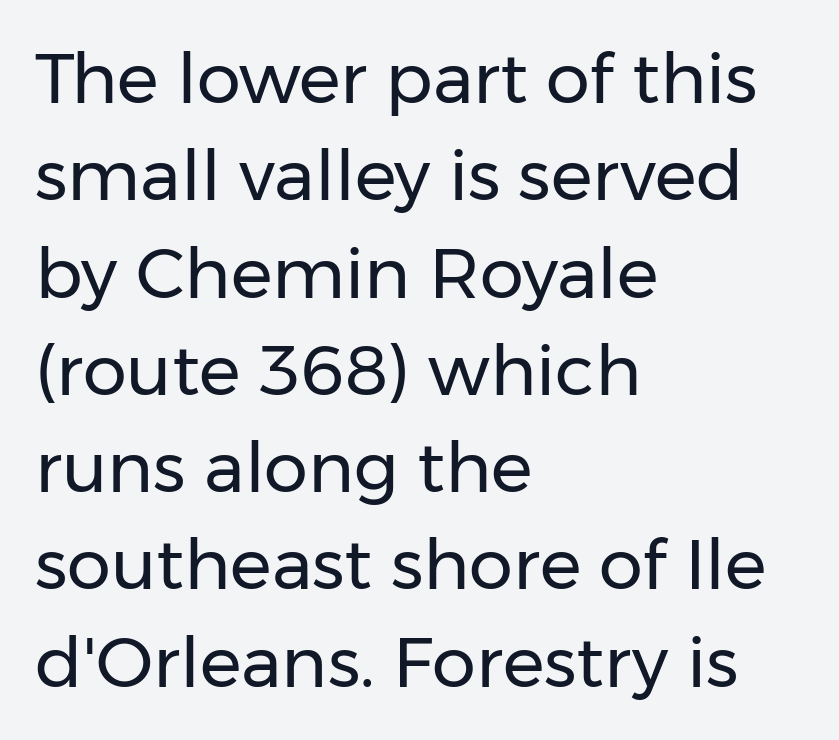
The block of text has a typical density, with ordinary space between rows. The rendering uses natural spacing where letterforms have individual widths. The setting favours the left margin, as ordinary paragraphs usually do. No feet cap the strokes, marking this as sans-serif type. Think standard paragraph weight, or any step lighter than that.
